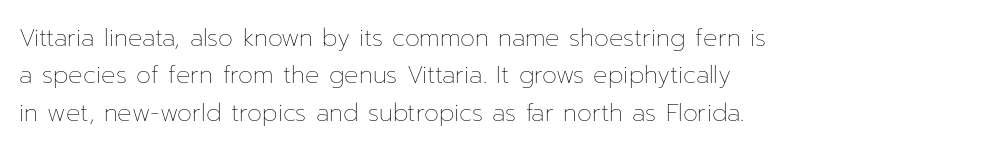
The image shows 24 px text type, upright; set left-aligned, normal line spacing (1.56x), normal letter spacing, not underlined.
